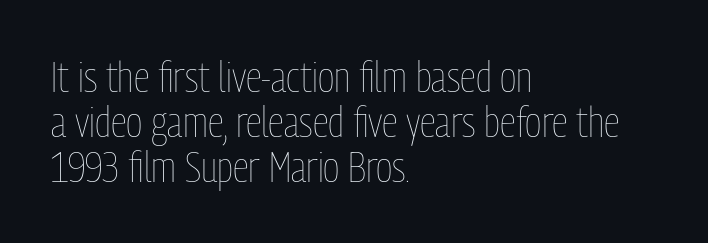
Q: Is the text bold? A: No.
Q: Is the text italic (slanted)? A: No, it is upright.
Q: Is the text underlined? A: No.
Q: How is the paragraph aligned? A: Left-aligned.
Q: Is the spacing between letters normal or unusually wide? A: Normal.
Q: Is the spacing between lines tight, normal or loose? A: Tight.
Q: Width (condensed, normal, or wide)? A: Condensed.
Q: Stroke contrast? A: Low.
Q: x-height? A: Medium.
Q: Monospaced? A: No.
